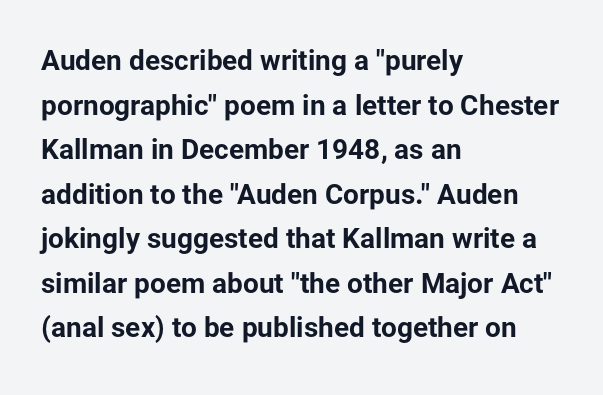
{"serif": "no", "italic": "no", "bold": "yes", "weight": "bold", "width": "normal", "stroke_contrast": "low", "x_height": "medium", "monospaced": "no", "underline": "no", "align": "left", "line_spacing": "normal", "line_spacing_ratio": 1.59, "letter_spacing": "normal", "letter_spacing_em": 0.0, "glyph_px": 28}
